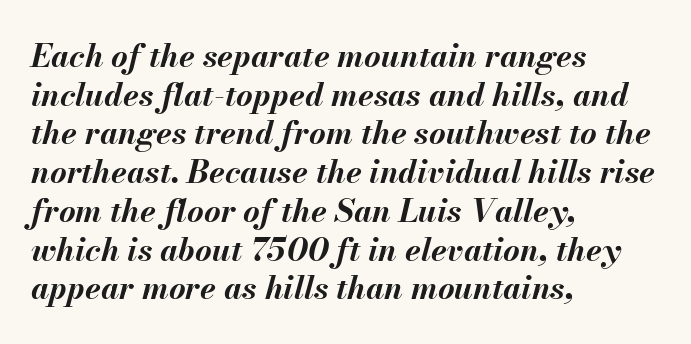
Q: Is the text bold? A: Yes.
Q: Is the text italic (slanted)? A: Yes, it leans right by about 13 degrees.
Q: Is the text underlined? A: No.
Q: How is the paragraph aligned? A: Left-aligned.
Q: Is the spacing between letters normal or unusually wide? A: Normal.
Q: Width (condensed, normal, or wide)? A: Normal.
Q: Stroke contrast? A: Medium.
Q: x-height? A: Small.
Q: Monospaced? A: No.
